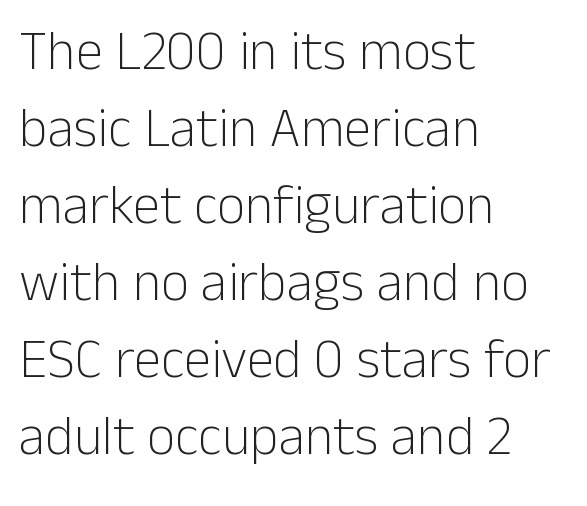
{"serif": "no", "italic": "no", "bold": "no", "weight": "light", "width": "normal", "stroke_contrast": "low", "x_height": "medium", "monospaced": "no", "underline": "no", "align": "left", "line_spacing": "normal", "line_spacing_ratio": 1.4, "letter_spacing": "normal", "letter_spacing_em": 0.0, "glyph_px": 55}
